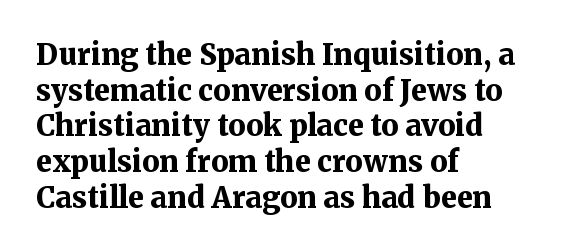
The lettering stays uniformly vertical, giving the passage a roman look. Summary of weight: heavy, a full bold. A serif font was chosen for this passage. Descenders hang freely into open space. Nothing unusual about the tracking: characters are spaced as the font intends. The face used here is proportionally spaced, like ordinary book or web type.
